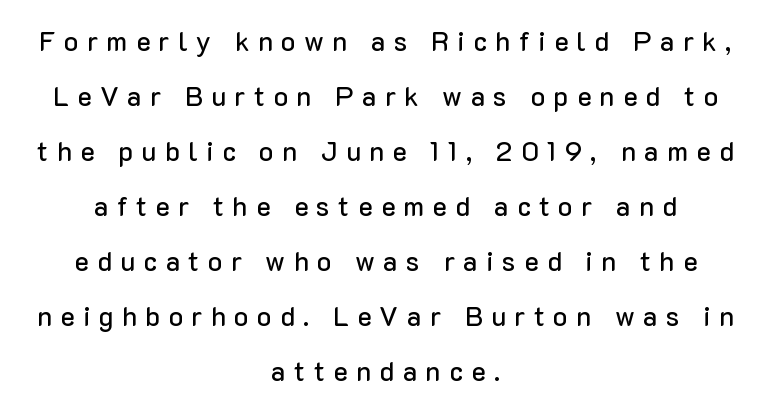
Q: Is the text italic (slanted)? A: No, it is upright.
Q: Is the text underlined? A: No.
Q: How is the paragraph aligned? A: Centered.
Q: Is the spacing between letters normal or unusually wide? A: Unusually wide.
Q: Is the spacing between lines tight, normal or loose? A: Loose.
